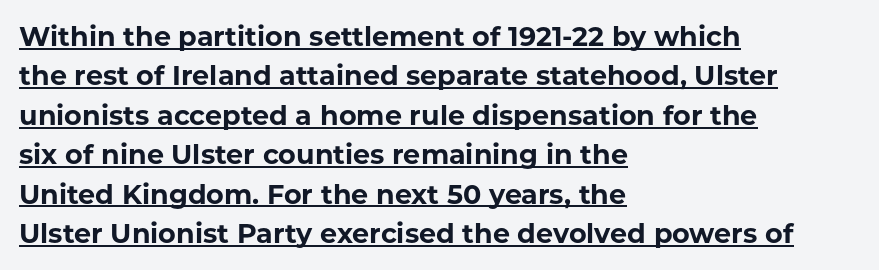
Q: Is the text bold? A: Yes.
Q: Is the text italic (slanted)? A: No, it is upright.
Q: Is the text underlined? A: Yes.
Q: How is the paragraph aligned? A: Left-aligned.
Q: Is the spacing between letters normal or unusually wide? A: Normal.
Q: Is the spacing between lines tight, normal or loose? A: Normal.
